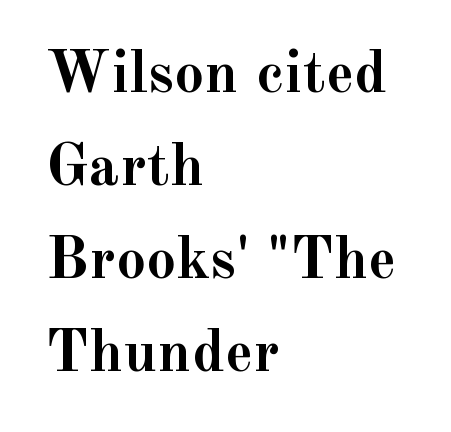
{"serif": "yes", "italic": "no", "bold": "yes", "weight": "semibold", "width": "normal", "x_height": "small", "monospaced": "no", "underline": "no", "align": "left", "line_spacing": "normal", "line_spacing_ratio": 1.55, "letter_spacing": "normal", "letter_spacing_em": 0.0, "glyph_px": 60}
